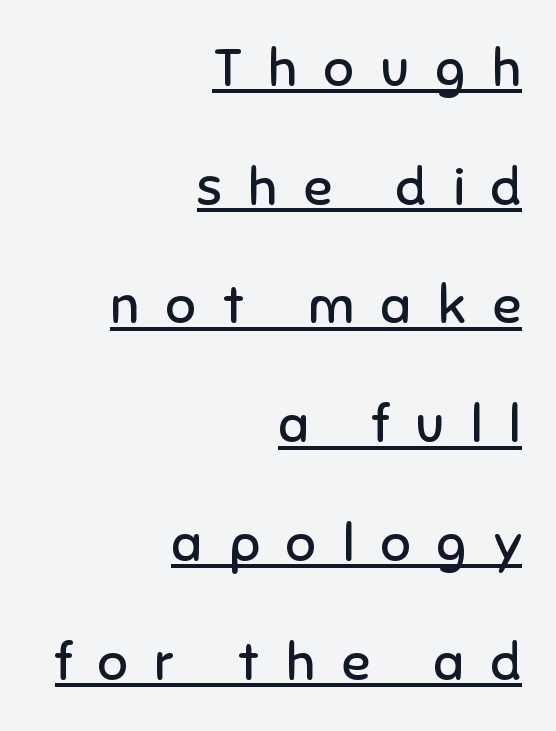
{"serif": "no", "italic": "no", "bold": "no", "weight": "regular", "width": "normal", "stroke_contrast": "low", "x_height": "medium", "monospaced": "no", "underline": "yes", "align": "right", "line_spacing": "loose", "line_spacing_ratio": 2.24, "letter_spacing": "wide", "letter_spacing_em": 0.5, "glyph_px": 53}
